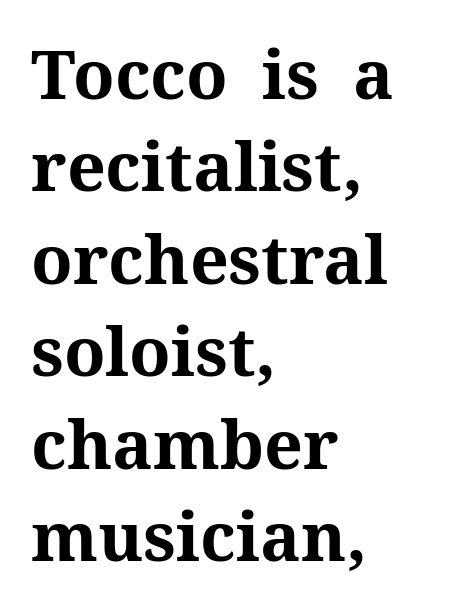
{"serif": "yes", "italic": "no", "bold": "yes", "weight": "bold", "width": "normal", "stroke_contrast": "medium", "x_height": "medium", "monospaced": "no", "underline": "no", "align": "left", "line_spacing": "normal", "line_spacing_ratio": 1.36, "letter_spacing": "normal", "letter_spacing_em": 0.0, "glyph_px": 68}
